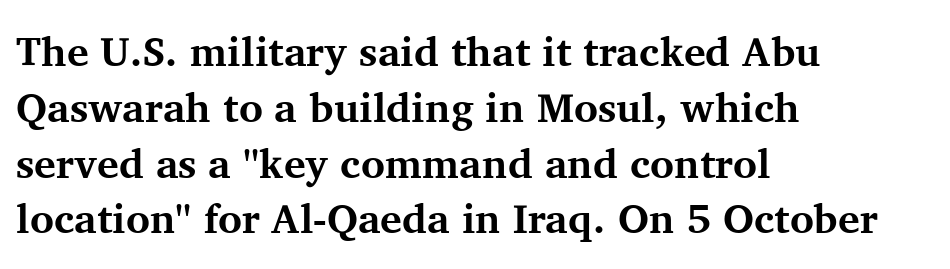
The image shows 41 px bold serif type, upright; set left-aligned, normal line spacing (1.36x), normal letter spacing, not underlined; medium stroke contrast and a medium x-height.
